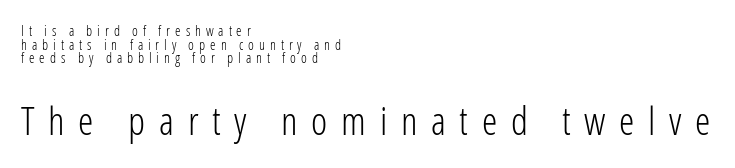
{"serif": "no", "italic": "no", "bold": "no", "weight": "light", "width": "condensed", "stroke_contrast": "low", "x_height": "medium", "monospaced": "no", "underline": "no", "align": "left", "line_spacing": "tight", "line_spacing_ratio": 0.97, "letter_spacing": "wide", "letter_spacing_em": 0.35, "larger_block": "second", "size_ratio": 2.79, "glyph_px": 39}
